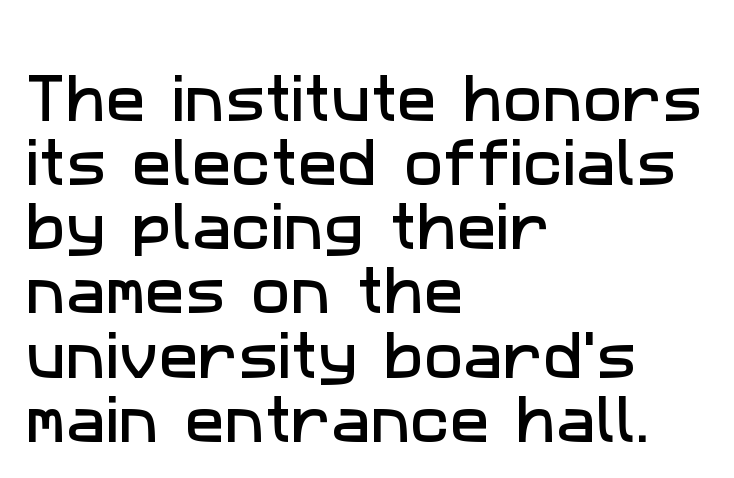
{"serif": "no", "width": "normal", "stroke_contrast": "low", "x_height": "medium", "monospaced": "no", "underline": "no", "align": "left", "line_spacing_ratio": 1.21, "letter_spacing": "normal", "letter_spacing_em": 0.0, "glyph_px": 53}
